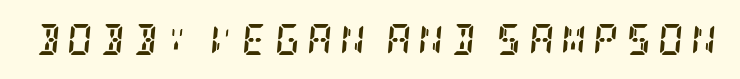
What stands out about the letter spacing? Its width — letters are far apart. Yep, those are serifs on the letters. The font is running at its bold setting. Italic? Definitely — the glyphs are oblique.
